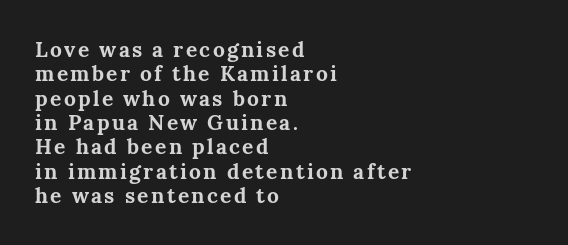
Q: Is the text bold? A: Yes.
Q: Is the text italic (slanted)? A: No, it is upright.
Q: Is the text underlined? A: No.
Q: How is the paragraph aligned? A: Left-aligned.
